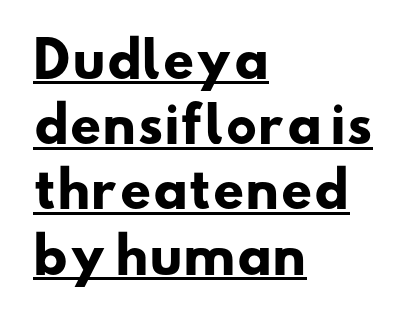
The image shows 49 px heavy, wide sans-serif type; set left-aligned, normal line spacing (1.33x), normal letter spacing, underlined; low stroke contrast and a small x-height.
